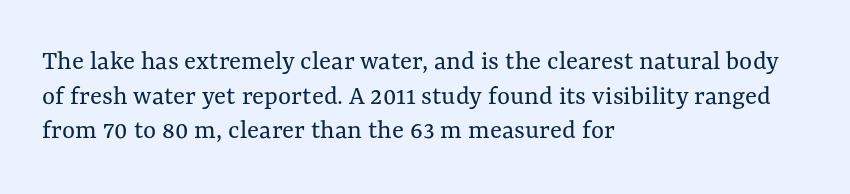
Q: Is the text bold? A: No.
Q: Is the text italic (slanted)? A: No, it is upright.
Q: Is the text underlined? A: No.
Q: How is the paragraph aligned? A: Left-aligned.
Q: Is the spacing between letters normal or unusually wide? A: Normal.
Q: Width (condensed, normal, or wide)? A: Normal.
Q: Stroke contrast? A: Medium.
Q: x-height? A: Medium.
Q: Monospaced? A: No.
